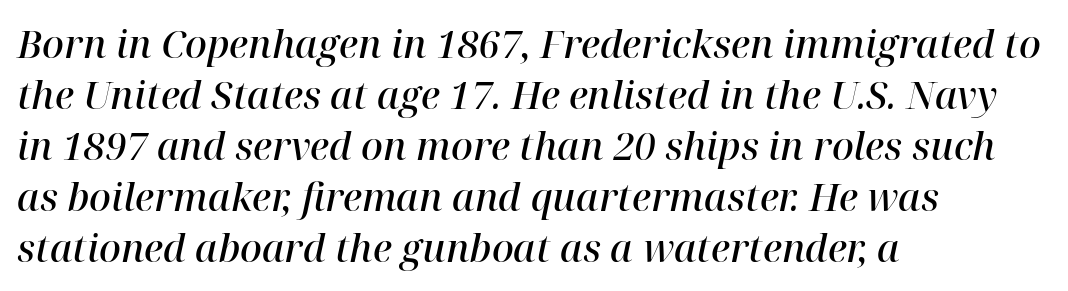
Q: Is the text bold? A: Semi-bold.
Q: Is the text italic (slanted)? A: Yes, it leans right by about 12 degrees.
Q: Is the typeface a serif or a sans-serif typeface? A: Serif.
Q: Is the text underlined? A: No.
Q: How is the paragraph aligned? A: Left-aligned.
Q: Is the spacing between letters normal or unusually wide? A: Normal.
Q: Is the spacing between lines tight, normal or loose? A: Normal.
Q: Width (condensed, normal, or wide)? A: Normal.
Q: Stroke contrast? A: High.
Q: x-height? A: Medium.
Q: Monospaced? A: No.
